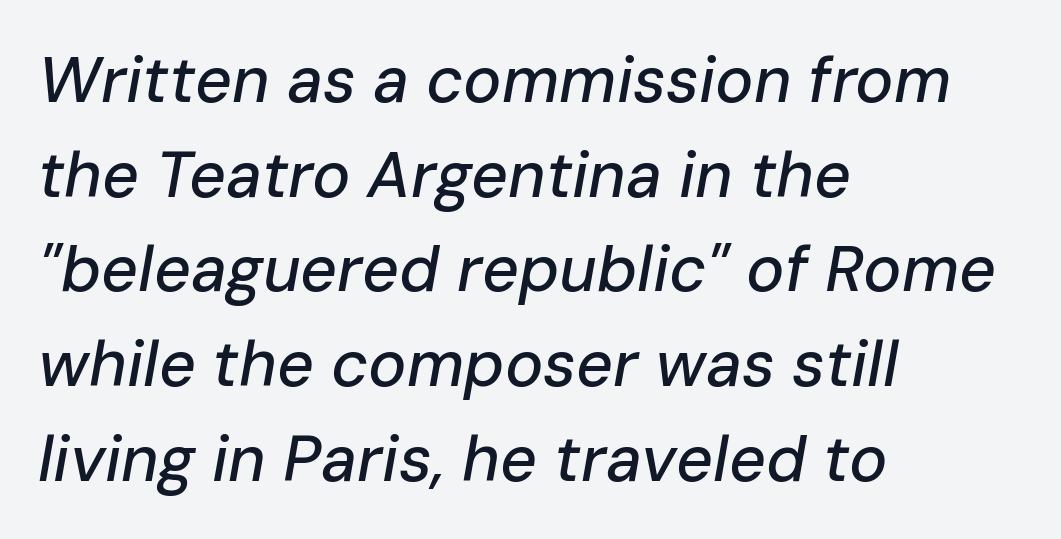
Q: Is the text italic (slanted)? A: Yes, it leans right by about 10 degrees.
Q: Is the text underlined? A: No.
Q: How is the paragraph aligned? A: Left-aligned.
Q: Is the spacing between letters normal or unusually wide? A: Normal.
Q: Is the spacing between lines tight, normal or loose? A: Normal.
Q: Width (condensed, normal, or wide)? A: Normal.
Q: Stroke contrast? A: Low.
Q: x-height? A: Medium.
Q: Monospaced? A: No.
